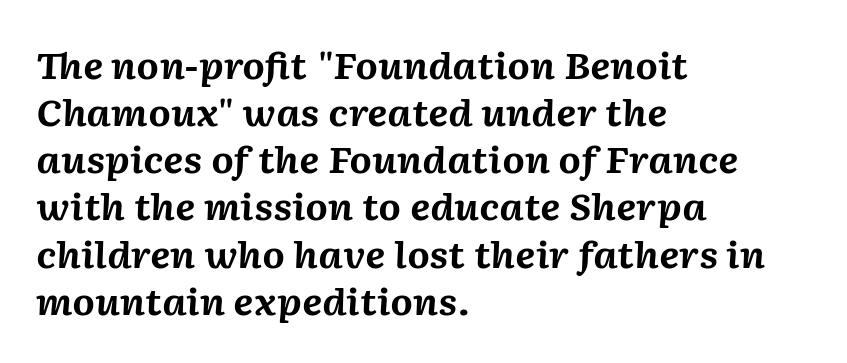
This block has exactly the height ordinary leading produces. This is oblique type, the kind used for emphasis or titles. No extra tracking has been applied to these lines. Spacing verdict: proportional, widths tailored to each character. The foot of each line stays bare and open. Compared with an ordinary text face, these strokes are far heavier — a full bold.
